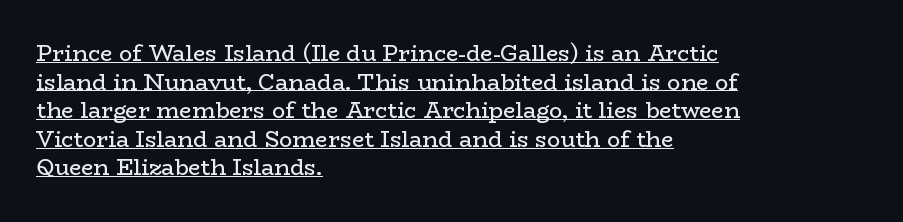
Q: Is the text bold? A: No.
Q: Is the text italic (slanted)? A: No, it is upright.
Q: Is the text underlined? A: Yes.
Q: How is the paragraph aligned? A: Left-aligned.
Q: Is the spacing between letters normal or unusually wide? A: Normal.
Q: Is the spacing between lines tight, normal or loose? A: Normal.
